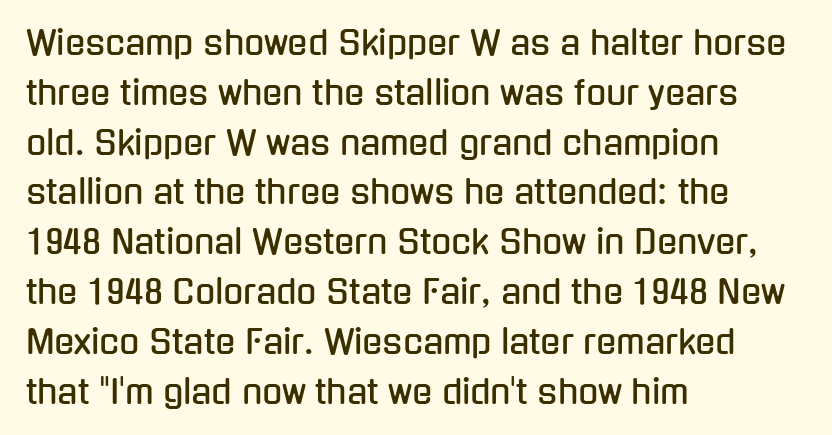
The image shows 33 px condensed sans-serif type, upright; set left-aligned, normal line spacing (1.51x), normal letter spacing, not underlined; low stroke contrast and a medium x-height.
